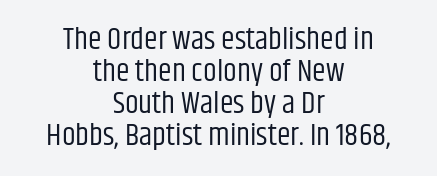
{"serif": "no", "italic": "no", "bold": "no", "weight": "regular", "width": "condensed", "stroke_contrast": "low", "x_height": "large", "monospaced": "no", "underline": "no", "align": "center", "line_spacing": "tight", "line_spacing_ratio": 1.03, "letter_spacing": "normal", "letter_spacing_em": 0.0, "glyph_px": 31}
